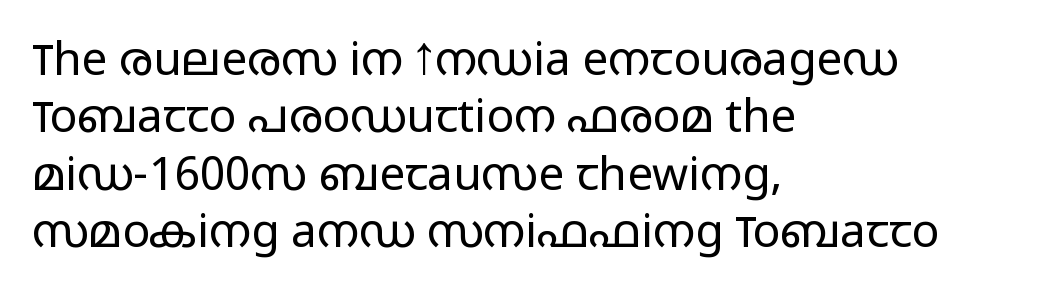
Q: Is the text bold? A: No.
Q: Is the text italic (slanted)? A: No, it is upright.
Q: Is the typeface a serif or a sans-serif typeface? A: Sans-serif.
Q: Is the text underlined? A: No.
Q: How is the paragraph aligned? A: Left-aligned.
Q: Is the spacing between letters normal or unusually wide? A: Normal.
Q: Is the spacing between lines tight, normal or loose? A: Normal.
Q: Width (condensed, normal, or wide)? A: Wide.
Q: Stroke contrast? A: Low.
Q: x-height? A: Medium.
Q: Monospaced? A: No.
